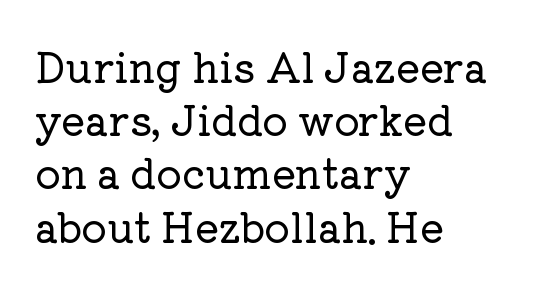
Q: Is the text italic (slanted)? A: No, it is upright.
Q: Is the typeface a serif or a sans-serif typeface? A: Serif.
Q: Is the text underlined? A: No.
Q: How is the paragraph aligned? A: Left-aligned.
Q: Is the spacing between letters normal or unusually wide? A: Normal.
Q: Is the spacing between lines tight, normal or loose? A: Normal.
Q: Width (condensed, normal, or wide)? A: Normal.
Q: Stroke contrast? A: Low.
Q: x-height? A: Medium.
Q: Monospaced? A: No.
